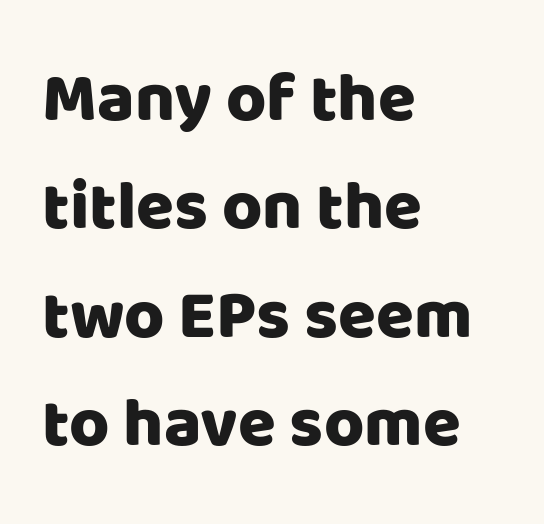
{"serif": "no", "italic": "no", "width": "normal", "stroke_contrast": "low", "x_height": "large", "monospaced": "no", "underline": "no", "align": "left", "line_spacing": "normal", "line_spacing_ratio": 1.57, "letter_spacing": "normal", "letter_spacing_em": 0.0, "glyph_px": 69}
